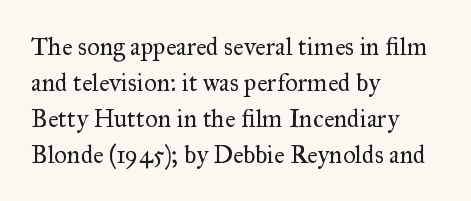
The rendering anchors every line to the left-hand side. Words appear dense and cohesive because spacing is normal. Does the leading feel generous? No, just average. A quiet, ordinary-to-light weight characterises the typeface.
